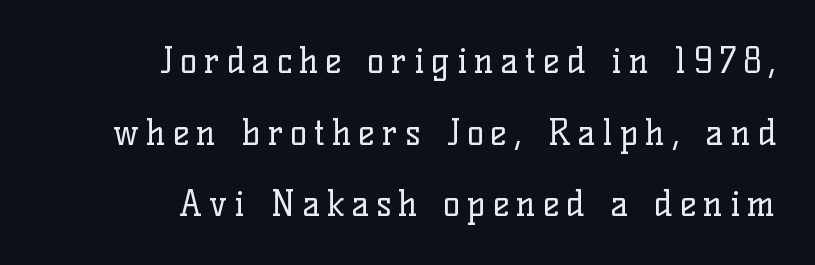
{"serif": "yes", "italic": "no", "bold": "no", "weight": "regular", "width": "normal", "stroke_contrast": "low", "x_height": "medium", "monospaced": "no", "underline": "no", "align": "right", "line_spacing": "loose", "line_spacing_ratio": 2.05, "letter_spacing": "wide", "letter_spacing_em": 0.2, "glyph_px": 35}
